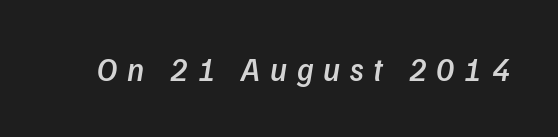
The image shows 32 px semibold sans-serif type; set unusually wide letter spacing (+0.3 em), not underlined; low stroke contrast and a medium x-height.
